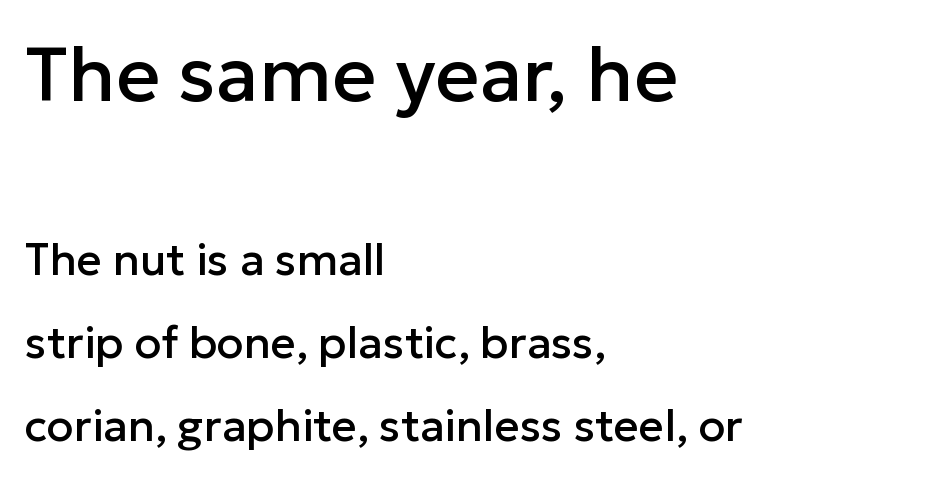
Q: Is the text italic (slanted)? A: No, it is upright.
Q: Is the typeface a serif or a sans-serif typeface? A: Sans-serif.
Q: Is the text underlined? A: No.
Q: How is the paragraph aligned? A: Left-aligned.
Q: Is the spacing between letters normal or unusually wide? A: Normal.
Q: Which block of text is set in a larger size, the first (top) or the second (bottom)? A: The first (top) one.
Q: Width (condensed, normal, or wide)? A: Normal.
Q: Stroke contrast? A: Low.
Q: x-height? A: Medium.
Q: Monospaced? A: No.
